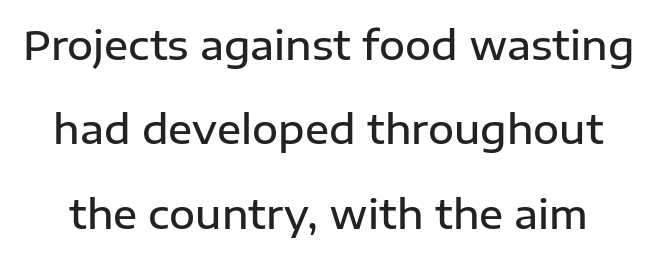
These lines carry some extra weight — a demibold, not a full bold. Words float on clear page, feet unadorned. The type family on display is of the sans-serif kind. Think of a printed novel: that variable character pitch is what you see here. Reading down the column, the eye jumps a long way to each next line.
